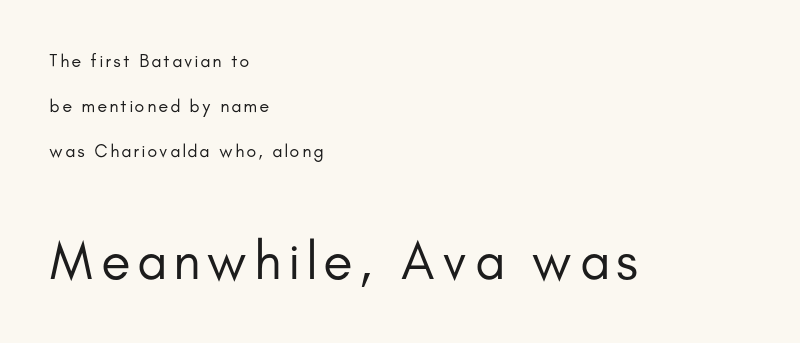
The image shows 54 px regular-weight sans-serif type, upright; set left-aligned, loose line spacing (2.5x), not underlined; the second (bottom) block is 3.0x larger; low stroke contrast and a small x-height.
